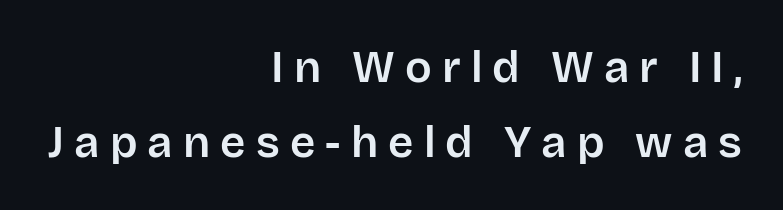
{"serif": "no", "italic": "no", "width": "normal", "stroke_contrast": "low", "x_height": "large", "monospaced": "no", "underline": "no", "align": "right", "line_spacing": "normal", "line_spacing_ratio": 1.7, "letter_spacing": "wide", "letter_spacing_em": 0.23, "glyph_px": 44}
